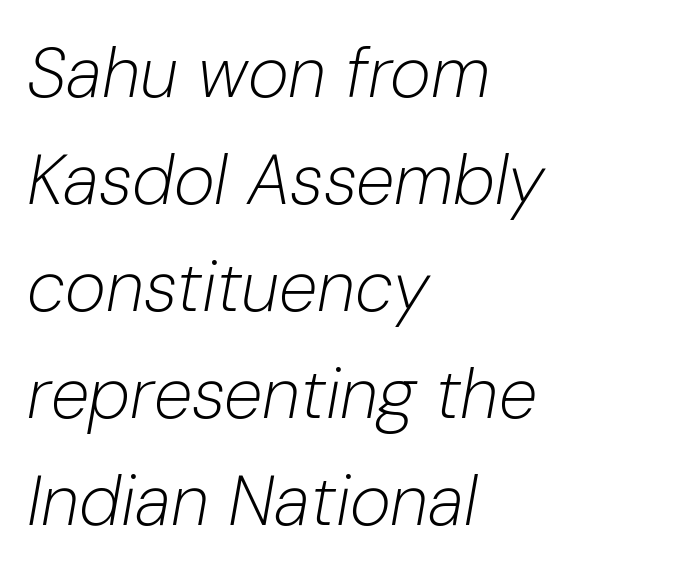
Q: Is the text bold? A: No.
Q: Is the text italic (slanted)? A: Yes, it leans right by about 10 degrees.
Q: Is the text underlined? A: No.
Q: How is the paragraph aligned? A: Left-aligned.
Q: Is the spacing between letters normal or unusually wide? A: Normal.
Q: Is the spacing between lines tight, normal or loose? A: Normal.
Q: Width (condensed, normal, or wide)? A: Normal.
Q: Stroke contrast? A: Low.
Q: x-height? A: Medium.
Q: Monospaced? A: No.
